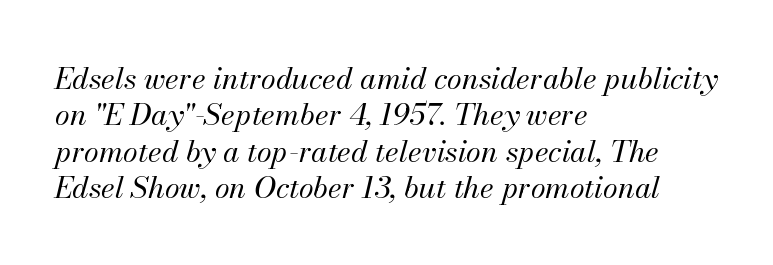
Q: Is the text bold? A: No.
Q: Is the text italic (slanted)? A: Yes, it leans right by about 13 degrees.
Q: Is the text underlined? A: No.
Q: How is the paragraph aligned? A: Left-aligned.
Q: Is the spacing between letters normal or unusually wide? A: Normal.
Q: Width (condensed, normal, or wide)? A: Normal.
Q: Stroke contrast? A: Medium.
Q: x-height? A: Small.
Q: Monospaced? A: No.
